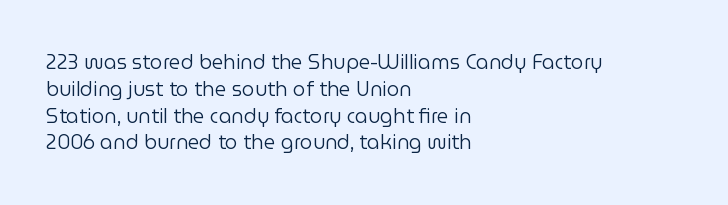
Unlike italic type, these characters show no tilt at all. Honestly, there is no underline to notice here at all. The ragged edge is on the right, which tells us the setting is flush left. Tracking here is standard; glyphs follow each other at the usual distance.
